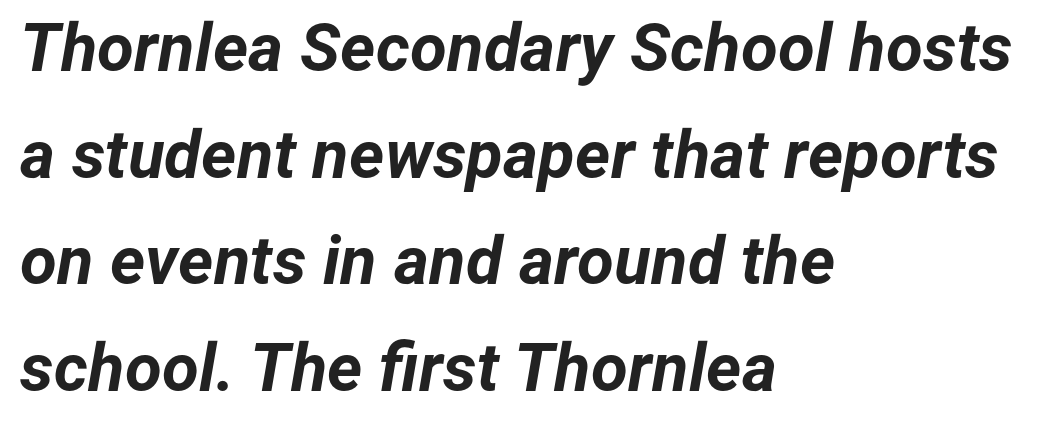
{"italic": "yes", "lean": "right", "slant_degrees": 12, "bold": "yes", "weight": "bold", "width": "normal", "stroke_contrast": "low", "x_height": "medium", "monospaced": "no", "underline": "no", "align": "left", "line_spacing": "normal", "line_spacing_ratio": 1.59, "letter_spacing": "normal", "letter_spacing_em": 0.0, "glyph_px": 67}
